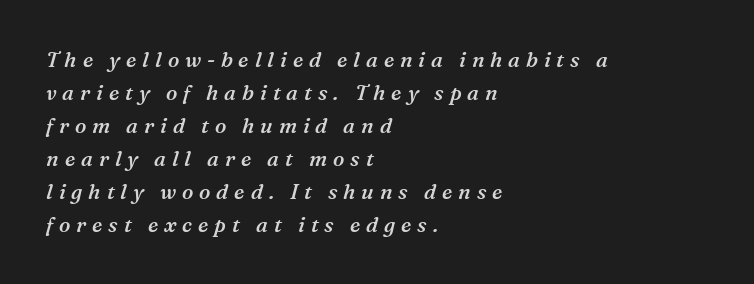
The image shows 21 px text type, italic (leaning right); set left-aligned, normal line spacing (1.57x), unusually wide letter spacing (+0.28 em), not underlined.
